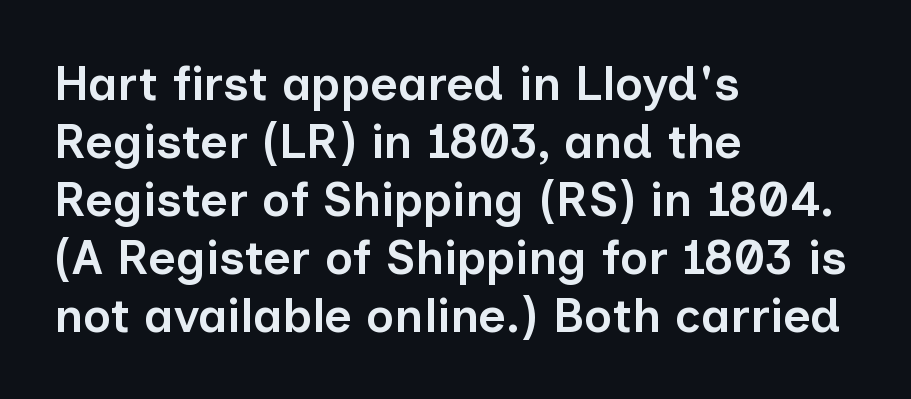
Q: Is the text bold? A: Semi-bold.
Q: Is the text italic (slanted)? A: No, it is upright.
Q: Is the typeface a serif or a sans-serif typeface? A: Sans-serif.
Q: Is the text underlined? A: No.
Q: How is the paragraph aligned? A: Left-aligned.
Q: Is the spacing between letters normal or unusually wide? A: Normal.
Q: Width (condensed, normal, or wide)? A: Normal.
Q: Stroke contrast? A: Low.
Q: x-height? A: Medium.
Q: Monospaced? A: No.
